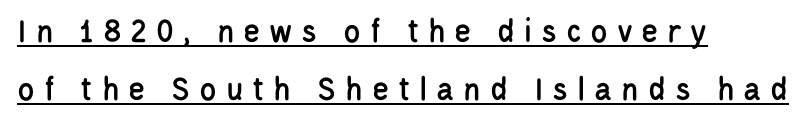
The passage shown is typed in a proportional face where columns would drift. Nothing sits at the stroke ends, so this counts as sans-serif. What decoration does the sample have? An underline. Short note: letters widely spaced.
